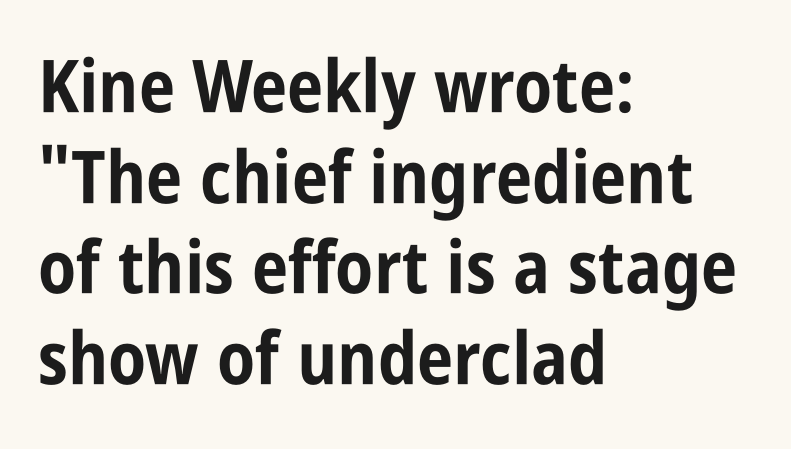
A sans-serif font was chosen for this passage. The typesetter chose a ragged-right arrangement here. The foot of each line stays bare and open. The strokes are fattened all the way to bold. This sample has the flowing, uneven cadence of proportional lettering. Each word holds together tightly as a unit, with standard inter-letter gaps.
